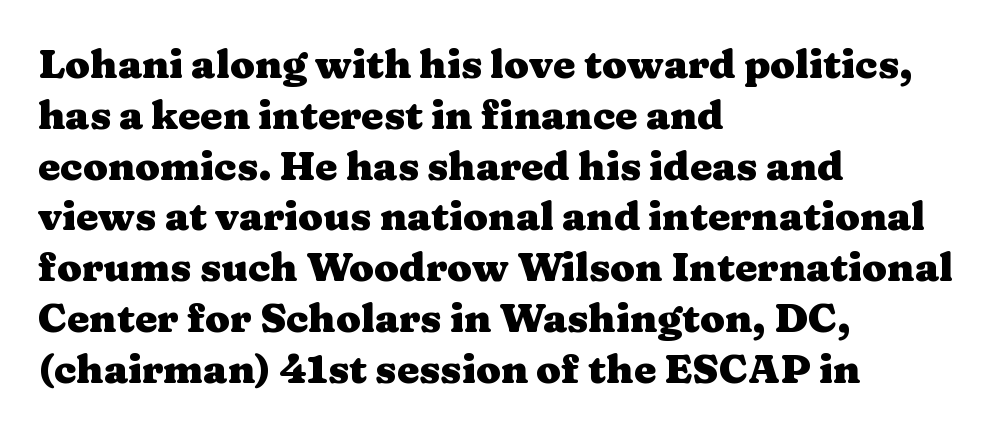
The rendering uses natural spacing where letterforms have individual widths. The setting favours the left margin, as ordinary paragraphs usually do. Check under the words: just untouched page. Heft: maximum for text — a bold. Regular leading. Does the type have serifs? Yes, each stem ends in a small foot.
